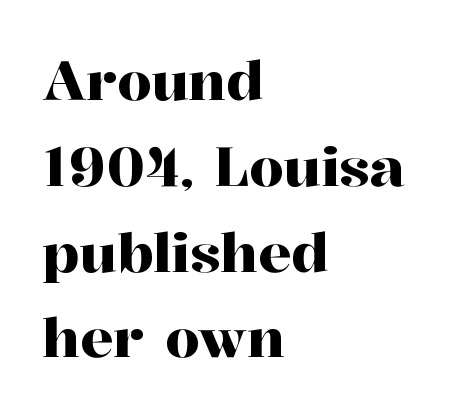
A typesetter would call this leading conventional body-copy spacing. Where is the straight margin? On the left. This rendering employs a face with finishing strokes, i.e., a serif. Each row of text sits above clean, open space. It's the straight-up-and-down kind of type. Spacing verdict: proportional, widths tailored to each character.
